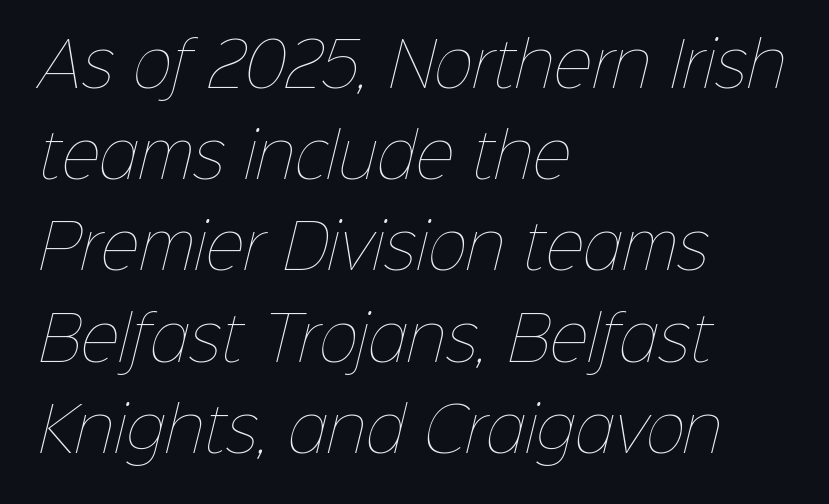
The image shows 60 px thin type; set left-aligned, normal line spacing (1.52x), normal letter spacing, not underlined; low stroke contrast and a medium x-height.
